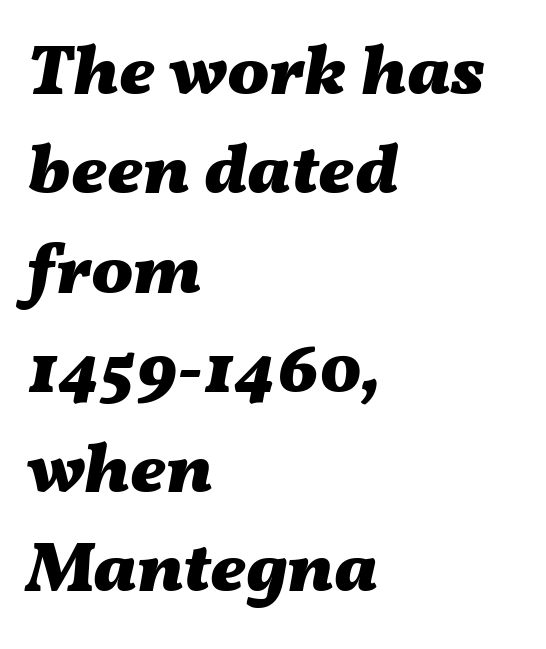
Students, this is bold: see how much ink each stroke carries. Each letter keeps its own natural width here, so spacing adapts to shape. These lines are set flush left with a ragged right edge. How would I describe the line gaps? Plain and ordinary.
